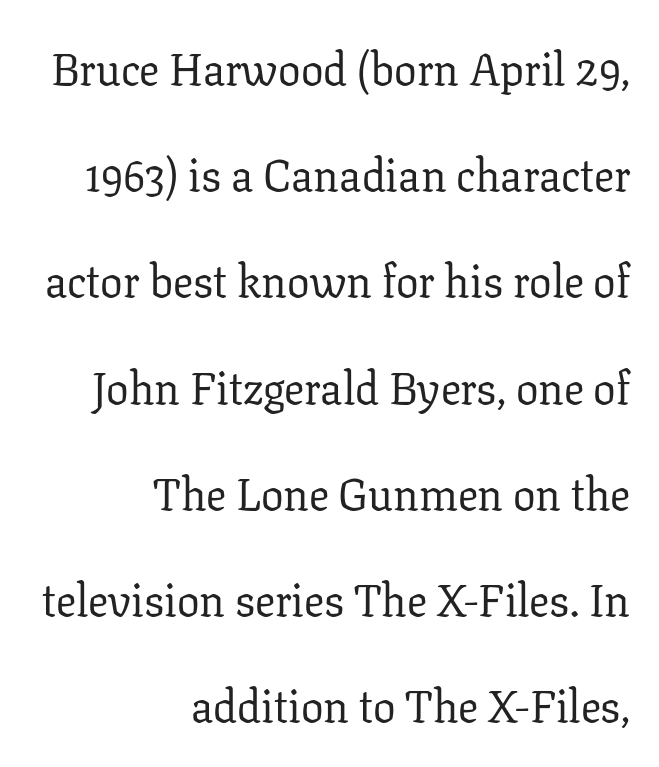
The image shows 45 px regular-weight serif type, upright; set right-aligned, loose line spacing (2.36x), normal letter spacing, not underlined; low stroke contrast and a medium x-height.
